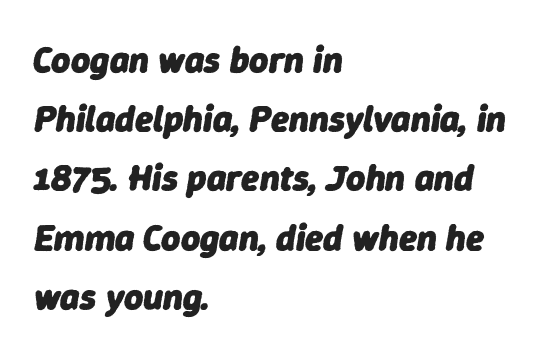
The image shows 37 px heavy type, italic (leaning right); set left-aligned, normal line spacing (1.6x), normal letter spacing, not underlined; low stroke contrast and a medium x-height.
